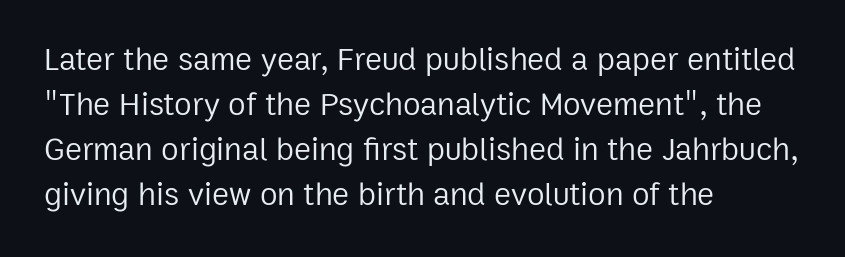
{"serif": "no", "italic": "no", "bold": "no", "weight": "regular", "width": "normal", "stroke_contrast": "low", "x_height": "medium", "monospaced": "no", "underline": "no", "align": "left", "line_spacing": "normal", "line_spacing_ratio": 1.41, "letter_spacing": "normal", "letter_spacing_em": 0.0, "glyph_px": 32}
